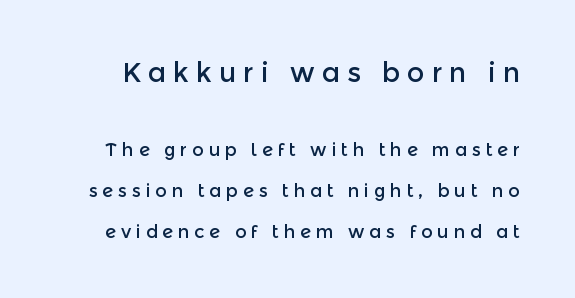
Words float on clear page, feet unadorned. The line texture is sparse and dotted thanks to wide tracking. A typesetter would call this leading open, well beyond the default. Posture: straight, roman, zero tilt.
